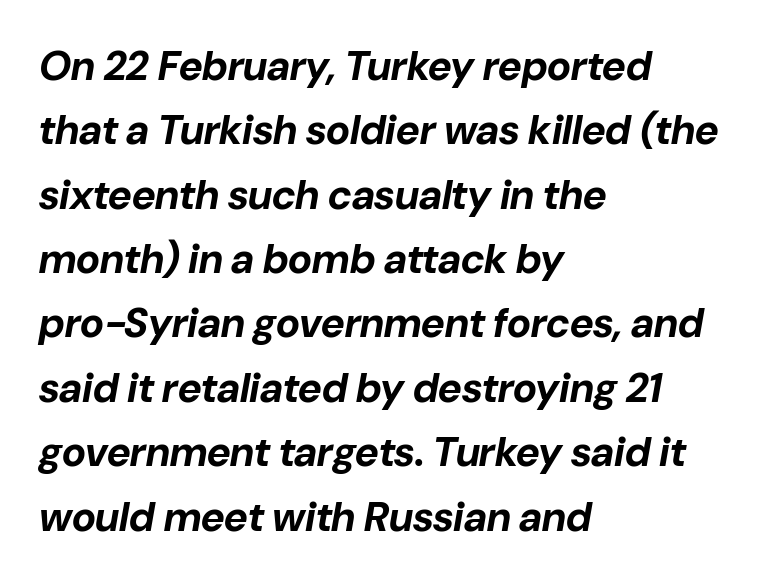
Q: Is the text bold? A: Yes.
Q: Is the text italic (slanted)? A: Yes, it leans right by about 10 degrees.
Q: Is the text underlined? A: No.
Q: How is the paragraph aligned? A: Left-aligned.
Q: Is the spacing between letters normal or unusually wide? A: Normal.
Q: Is the spacing between lines tight, normal or loose? A: Normal.
Q: Width (condensed, normal, or wide)? A: Normal.
Q: Stroke contrast? A: Low.
Q: x-height? A: Medium.
Q: Monospaced? A: No.
